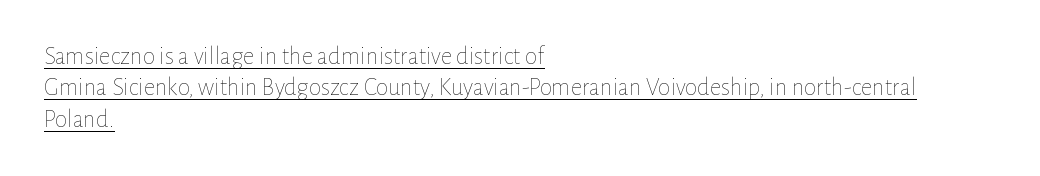
These lines keep a tight, regular rhythm from letter to letter. When letters stand straight like this, we call the style roman or upright. The block of text has a typical density, with ordinary space between rows. Each stroke keeps to a modest, everyday thickness or less. In CSS terms this would be text-align: left. Glance below the letters and you will spot a drawn line.
